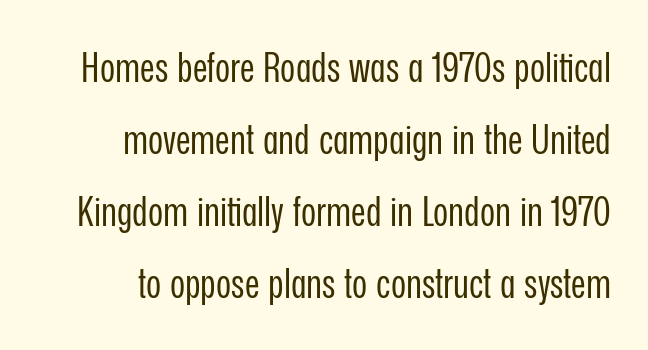
Q: Is the text bold? A: No.
Q: Is the text italic (slanted)? A: No, it is upright.
Q: Is the typeface a serif or a sans-serif typeface? A: Sans-serif.
Q: Is the text underlined? A: No.
Q: Is the spacing between letters normal or unusually wide? A: Normal.
Q: Width (condensed, normal, or wide)? A: Condensed.
Q: Stroke contrast? A: Low.
Q: x-height? A: Medium.
Q: Monospaced? A: No.
